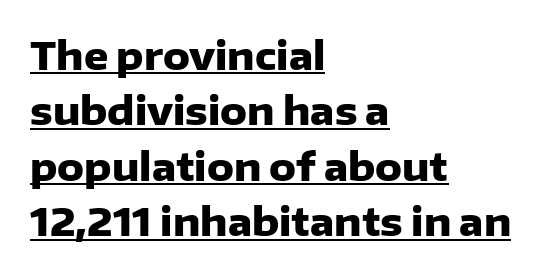
The image shows 38 px heavy sans-serif type, upright; set left-aligned, normal line spacing (1.46x), normal letter spacing, underlined; low stroke contrast and a medium x-height.
